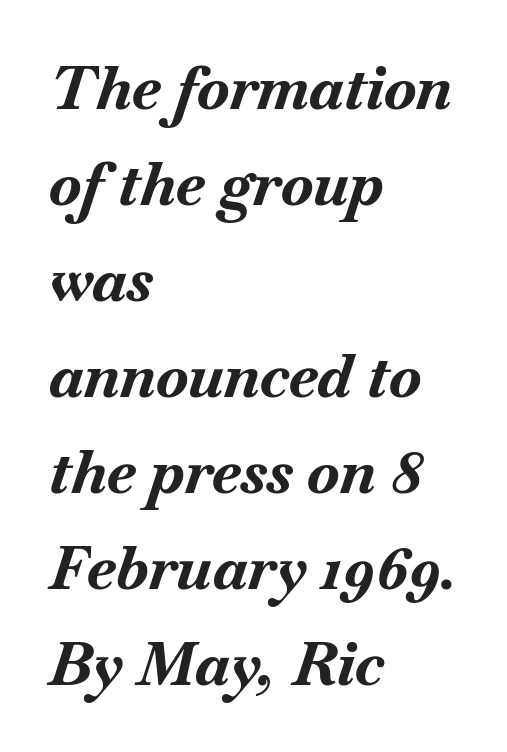
The image shows 60 px bold type, italic (leaning right); set left-aligned, normal line spacing (1.6x), normal letter spacing, not underlined; medium stroke contrast and a small x-height.
